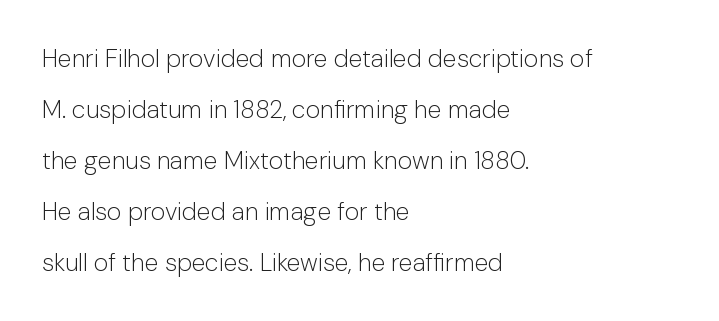
{"italic": "no", "bold": "no", "underline": "no", "align": "left", "line_spacing": "loose", "line_spacing_ratio": 2.04, "letter_spacing": "normal", "letter_spacing_em": 0.0, "glyph_px": 25}
